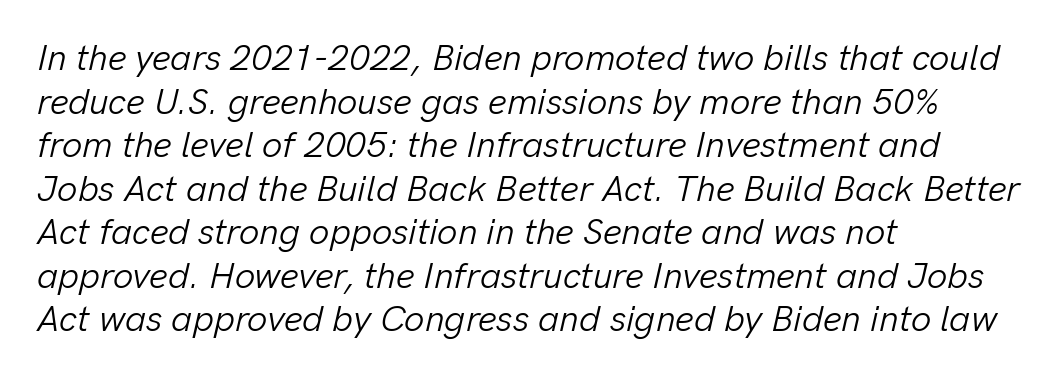
Q: Is the text bold? A: No.
Q: Is the text italic (slanted)? A: Yes, it leans right by about 13 degrees.
Q: Is the text underlined? A: No.
Q: How is the paragraph aligned? A: Left-aligned.
Q: Is the spacing between letters normal or unusually wide? A: Normal.
Q: Width (condensed, normal, or wide)? A: Normal.
Q: Stroke contrast? A: Low.
Q: x-height? A: Medium.
Q: Monospaced? A: No.
